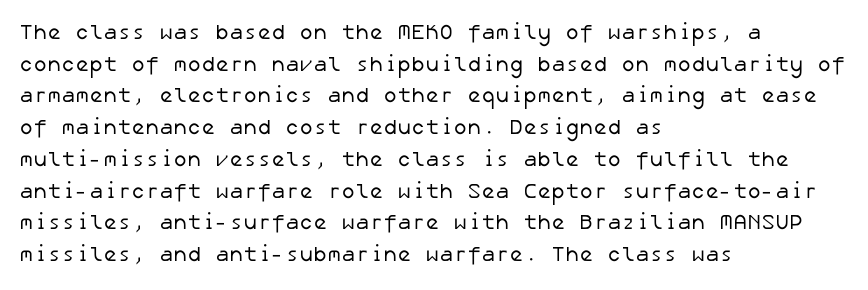
Is the stroke heavy? The answer is a plain regular-or-lighter. A bare baseline throughout the passage. The rows are spaced the way most documents space them. Leftover space on each line is placed entirely after the last word.
